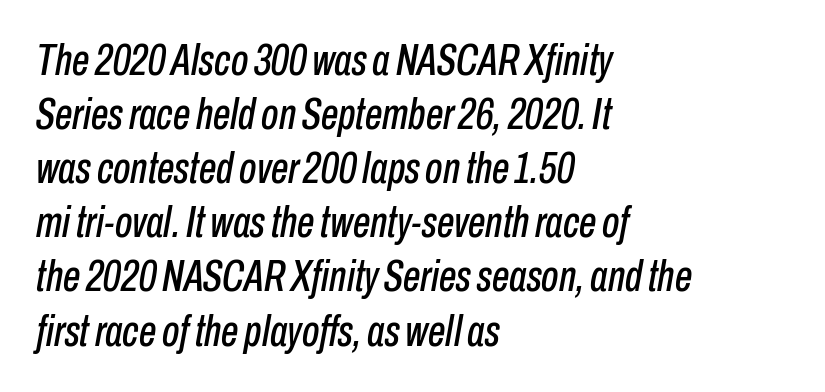
{"italic": "yes", "lean": "right", "slant_degrees": 10, "width": "condensed", "stroke_contrast": "low", "x_height": "medium", "monospaced": "no", "underline": "no", "align": "left", "line_spacing_ratio": 1.23, "letter_spacing": "normal", "letter_spacing_em": 0.0, "glyph_px": 44}
